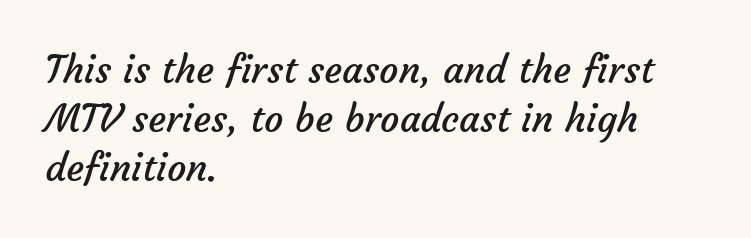
Proportional: the letters do not fall into vertical columns. Clear beneath every line of the passage. One-word summary of the alignment: left. Classification — sans serif. The weight would be labelled regular, book, light, or lighter still.
